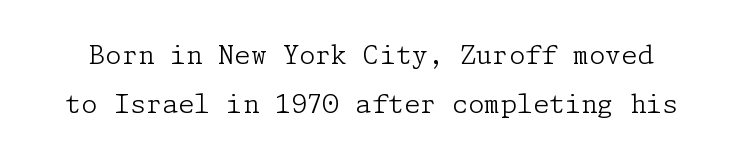
Q: Is the text bold? A: No.
Q: Is the text italic (slanted)? A: No, it is upright.
Q: Is the text underlined? A: No.
Q: Is the spacing between letters normal or unusually wide? A: Normal.
